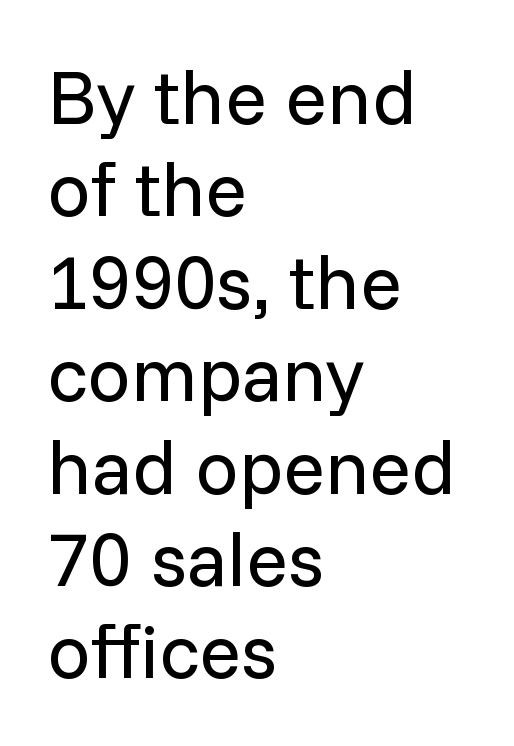
The image shows 77 px regular-weight sans-serif type, upright; set left-aligned, line spacing 1.2x, normal letter spacing, not underlined; low stroke contrast and a medium x-height.
